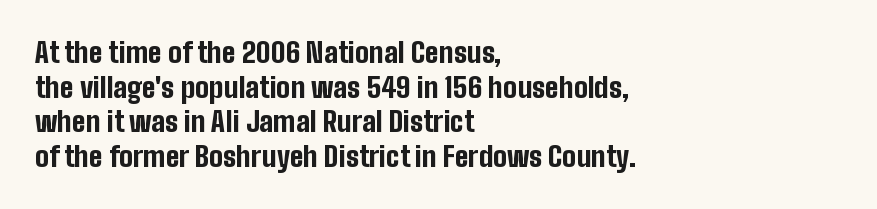
Nothing unusual about the tracking: characters are spaced as the font intends. Does the type have serifs? No, each stem ends abruptly. Just letters on the line, the space beneath them empty. A roman cut, with each character standing at attention.
